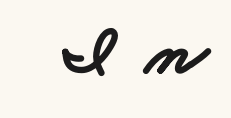
{"serif": "no", "bold": "yes", "weight": "bold", "width": "wide", "stroke_contrast": "low", "x_height": "small", "monospaced": "no", "underline": "no", "letter_spacing": "wide", "letter_spacing_em": 0.45, "glyph_px": 71}
